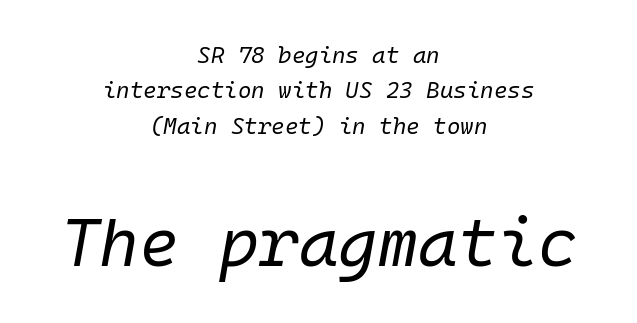
No letter is thick-stroked: the sample isn't bold. Type without underlining. There's an unmistakable incline to the writing here. Whoever set this made the second block the dominant, larger element. Here the glyphs are tracked normally, forming tight word shapes. Every row of glyphs is offset so its center matches the block's center.
